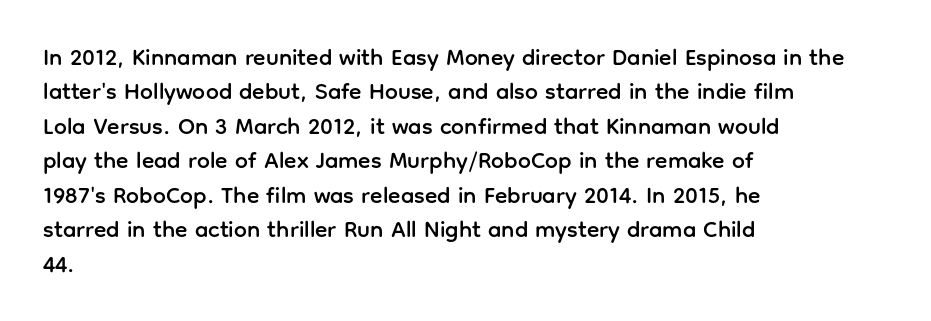
{"italic": "no", "underline": "no", "align": "left", "line_spacing": "normal", "line_spacing_ratio": 1.5, "letter_spacing": "normal", "letter_spacing_em": 0.0, "glyph_px": 23}
